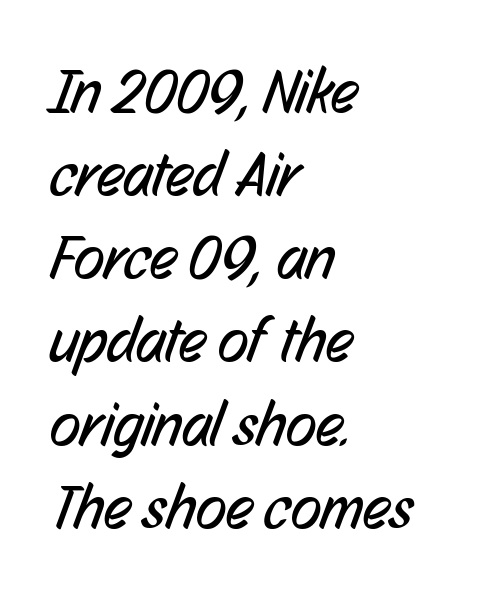
The image shows 63 px regular-weight, condensed sans-serif type; set left-aligned, normal line spacing (1.32x), normal letter spacing, not underlined; low stroke contrast and a medium x-height.
